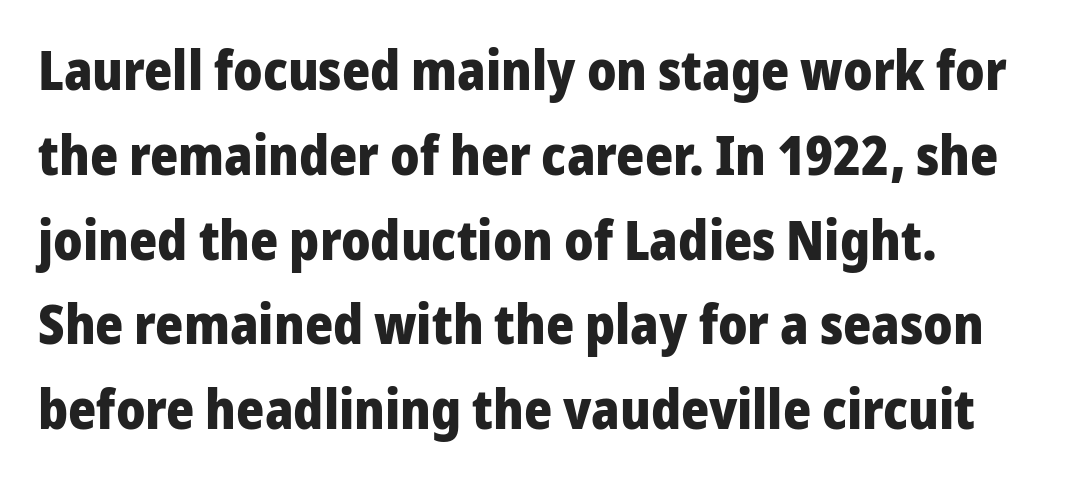
You could not count columns in this text — the font is proportionally spaced. Typesetter's note: full bold, strokes at maximum text heaviness. Underline: absent. Is there much room between lines? A standard amount, neither cramped nor airy.
